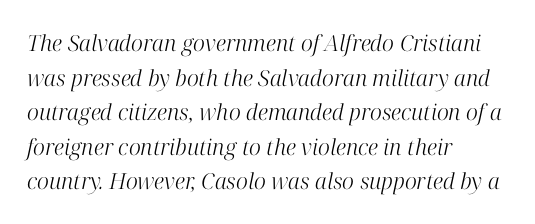
Tall strokes in this sample are angled rather than plumb. The leading is moderate, giving the passage an even texture. Letters rest on an invisible, unmarked baseline. Line starts are locked; line ends wander.
